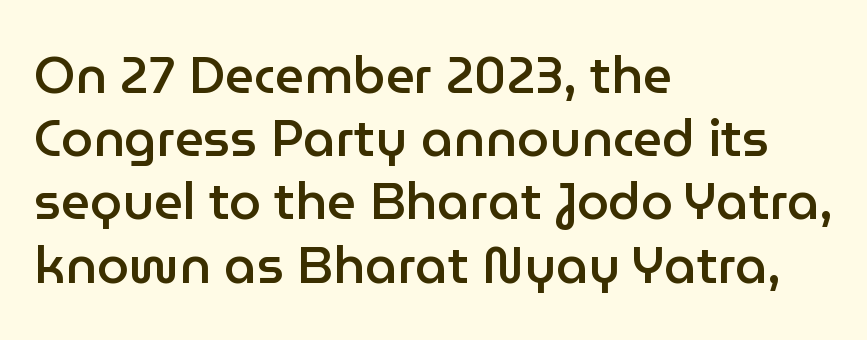
{"serif": "no", "italic": "no", "bold": "semi", "weight": "semibold", "width": "normal", "stroke_contrast": "low", "x_height": "medium", "monospaced": "no", "underline": "no", "align": "left", "line_spacing_ratio": 1.24, "letter_spacing": "normal", "letter_spacing_em": 0.0, "glyph_px": 51}
